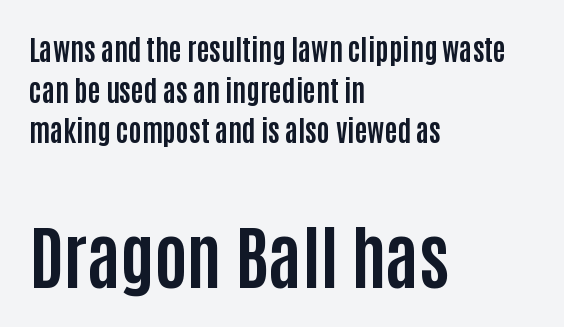
The image shows 70 px bold, condensed sans-serif type, upright; set left-aligned, normal line spacing (1.45x), normal letter spacing, not underlined; the second (bottom) block is 2.5x larger; low stroke contrast and a large x-height.
